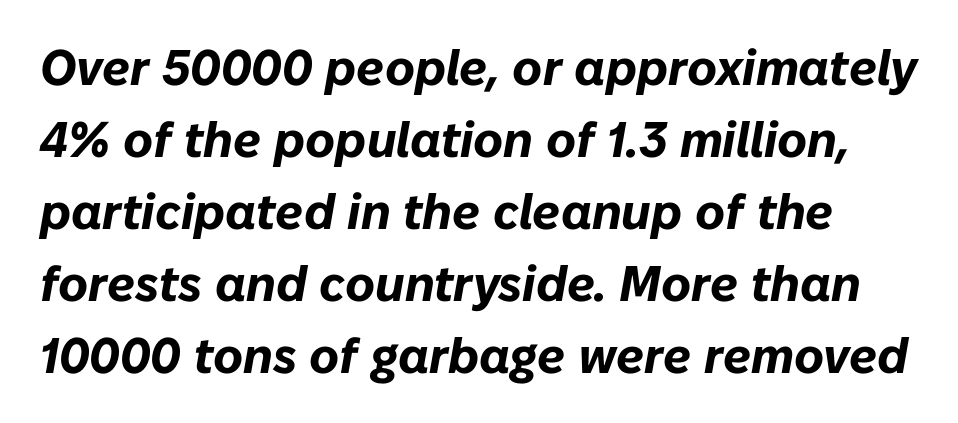
{"italic": "yes", "lean": "right", "slant_degrees": 10, "bold": "yes", "weight": "bold", "width": "normal", "stroke_contrast": "low", "x_height": "medium", "monospaced": "no", "underline": "no", "line_spacing": "normal", "line_spacing_ratio": 1.44, "letter_spacing": "normal", "letter_spacing_em": 0.0, "glyph_px": 50}
